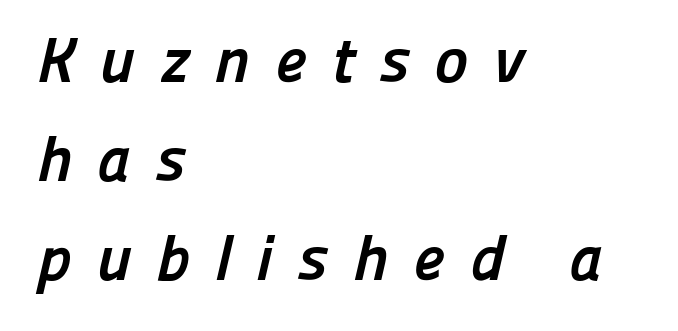
The image shows 64 px semibold sans-serif type; set left-aligned, normal line spacing (1.55x), unusually wide letter spacing (+0.38 em), not underlined; low stroke contrast and a medium x-height.
